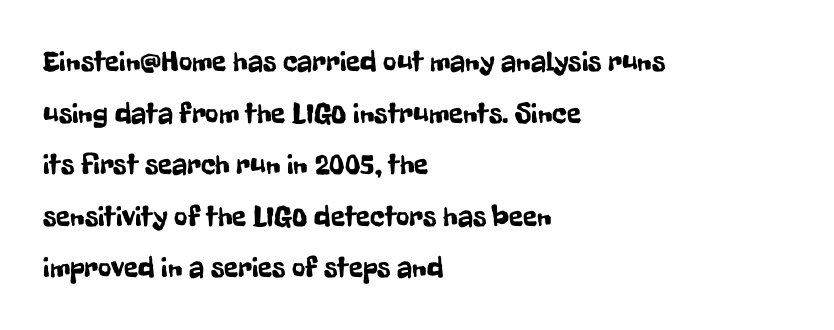
Q: Is the text italic (slanted)? A: No, it is upright.
Q: Is the typeface a serif or a sans-serif typeface? A: Sans-serif.
Q: Is the text underlined? A: No.
Q: How is the paragraph aligned? A: Left-aligned.
Q: Is the spacing between letters normal or unusually wide? A: Normal.
Q: Width (condensed, normal, or wide)? A: Condensed.
Q: Stroke contrast? A: Low.
Q: x-height? A: Medium.
Q: Monospaced? A: No.
